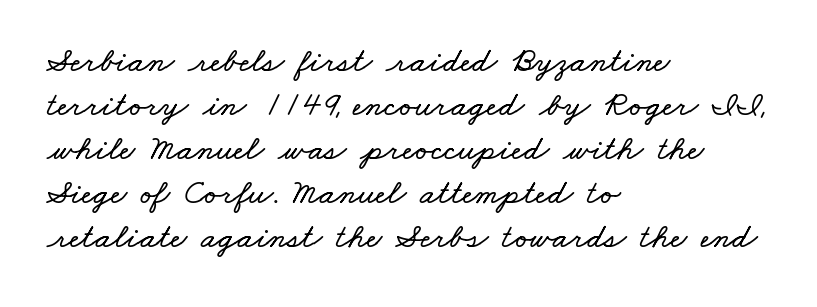
The image shows 35 px wide type; set left-aligned, normal line spacing (1.26x), normal letter spacing, not underlined; low stroke contrast and a small x-height.
